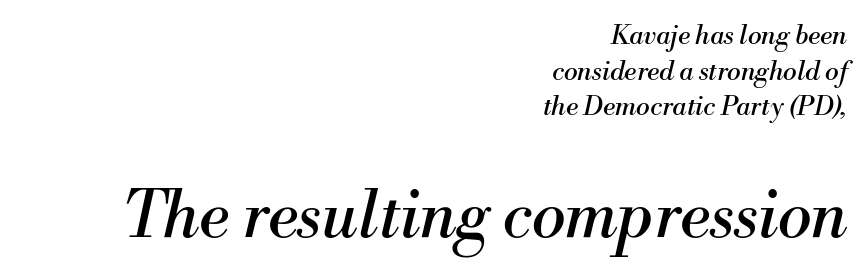
{"serif": "yes", "italic": "yes", "lean": "right", "slant_degrees": 13, "bold": "no", "weight": "regular", "width": "normal", "stroke_contrast": "medium", "x_height": "small", "monospaced": "no", "underline": "no", "align": "right", "line_spacing": "normal", "line_spacing_ratio": 1.37, "letter_spacing": "normal", "letter_spacing_em": 0.0, "larger_block": "second", "size_ratio": 2.46, "glyph_px": 64}
